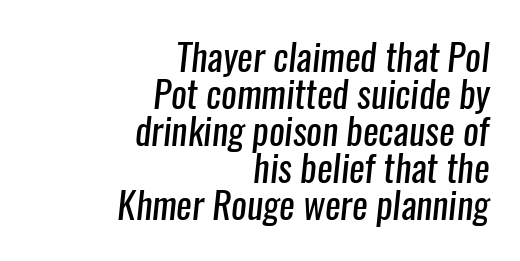
This sample uses a sans-serif face. Notice how the passage keeps a crisp vertical edge on the right only. Rows of type sit shoulder to shoulder in the vertical direction. Beneath every word, the page is bare.
